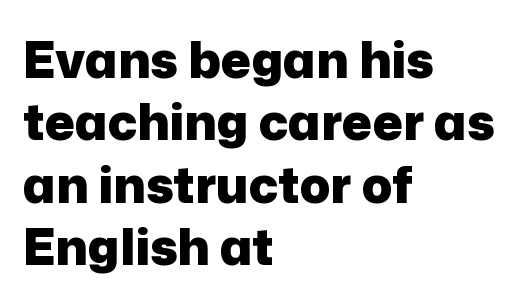
{"serif": "no", "italic": "no", "bold": "yes", "weight": "heavy", "width": "normal", "stroke_contrast": "low", "x_height": "medium", "monospaced": "no", "underline": "no", "align": "left", "line_spacing": "normal", "line_spacing_ratio": 1.25, "letter_spacing": "normal", "letter_spacing_em": 0.0, "glyph_px": 50}
